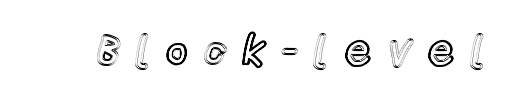
{"width": "condensed", "x_height": "medium", "monospaced": "no", "underline": "no", "letter_spacing": "wide", "letter_spacing_em": 0.39, "glyph_px": 44}
